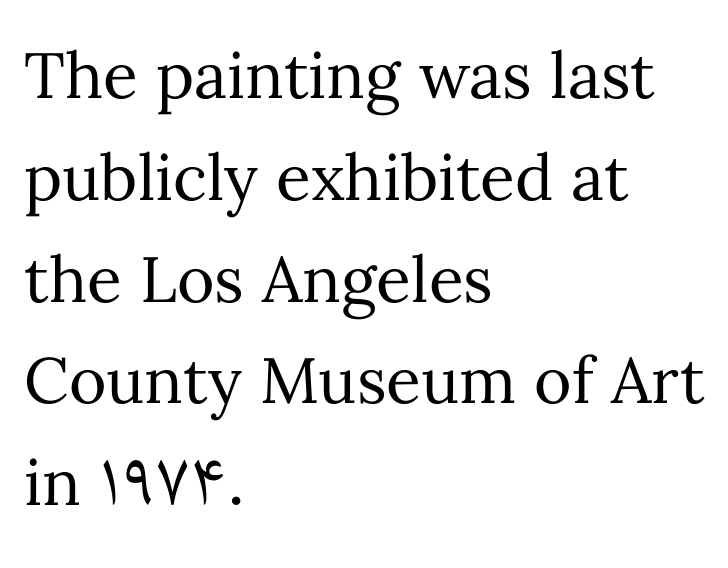
The type is set solid horizontally, with unmodified tracking. A bare baseline throughout the passage. The type sits square on the baseline with zero lean. This sample is left-justified, so line endings fall wherever the words run out. The leading is moderate, giving the passage an even texture. Heft: none added — not bold.
